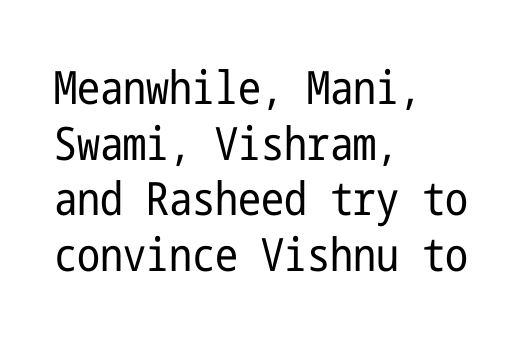
The image shows 46 px regular-weight, condensed sans-serif type, upright; set left-aligned, line spacing 1.21x, normal letter spacing, not underlined; low stroke contrast and a medium x-height.
